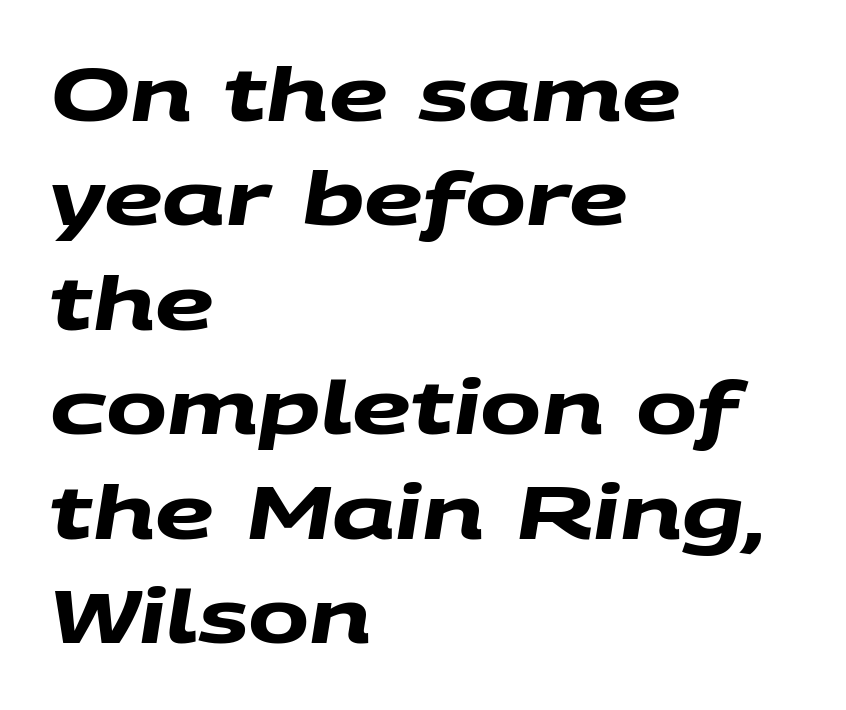
The image shows 73 px heavy, wide sans-serif type; set left-aligned, normal line spacing (1.43x), normal letter spacing, not underlined; medium stroke contrast and a large x-height.
